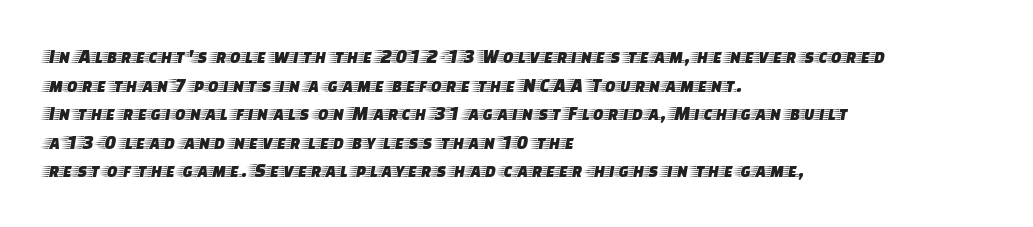
The glyphs are unaccompanied by any horizontal stroke below them. Normally led — the rows are evenly, conventionally spaced. If you drew a ruler down the left edge, every line would touch it. The type is set solid horizontally, with unmodified tracking.
